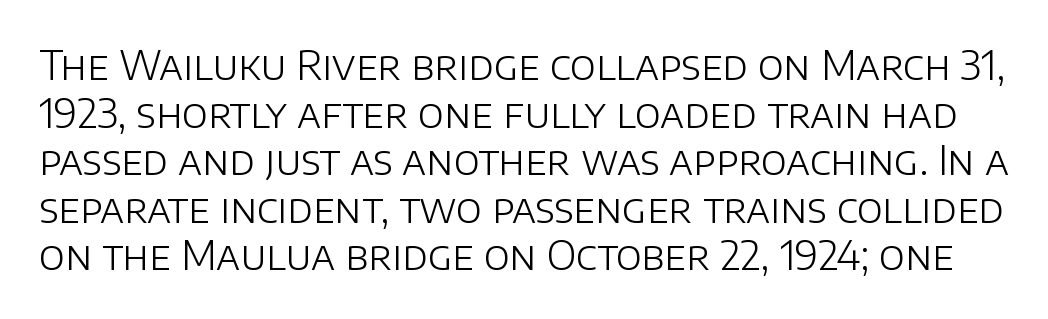
You can tell from the bare stems that sans-serif type was used. No extra ink here — the face is not bold. A bare baseline throughout the passage. The letters stand upright; this is a roman face.
